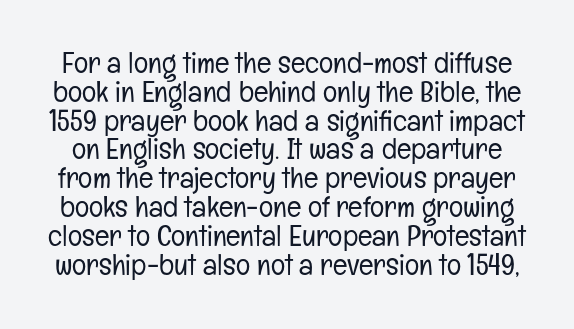
This is sans-serif lettering, the kind often seen on screens and signage. The typography opts for an upright posture over an oblique one. Is this a fixed-width face? No — the glyphs have proportional, varying widths. Bare-footed words on every line. The block of text is dense from top to bottom, with scant space between rows.
